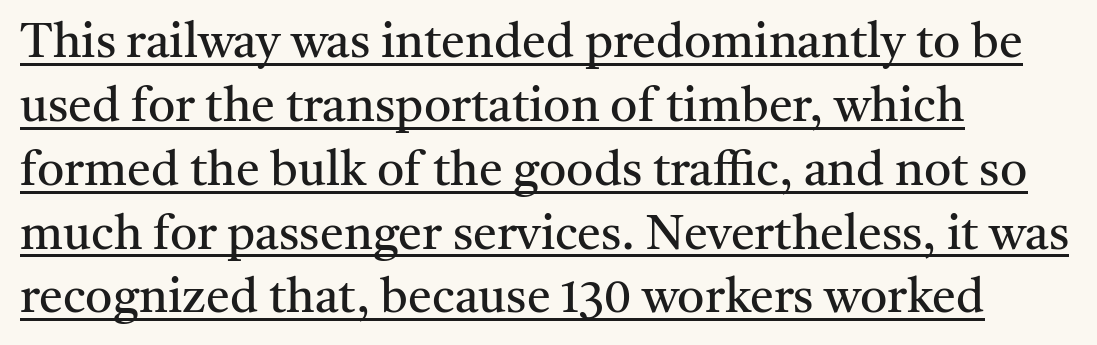
{"serif": "yes", "italic": "no", "bold": "no", "weight": "regular", "width": "normal", "stroke_contrast": "medium", "x_height": "medium", "monospaced": "no", "underline": "yes", "align": "left", "line_spacing": "normal", "line_spacing_ratio": 1.33, "letter_spacing": "normal", "letter_spacing_em": 0.0, "glyph_px": 48}
